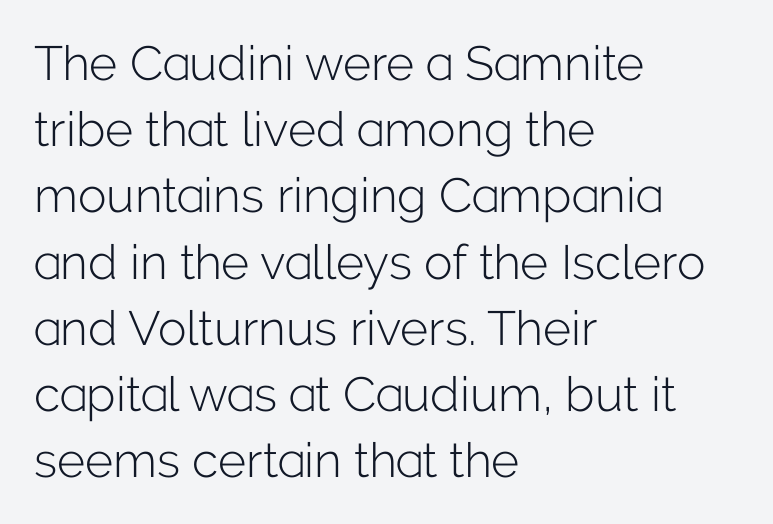
The strokes are not fattened; the text isn't bold. Unlike italic type, these characters show no tilt at all. These lines stack with their left ends in a neat column. Letterform terminals end flat and unadorned throughout the passage. Spacing verdict: proportional, widths tailored to each character.
